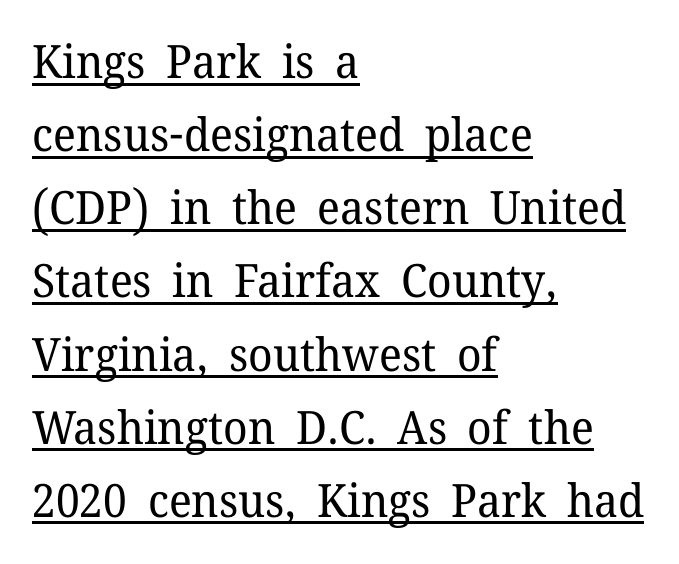
{"serif": "yes", "italic": "no", "bold": "no", "weight": "regular", "width": "normal", "stroke_contrast": "low", "x_height": "medium", "monospaced": "no", "underline": "yes", "align": "left", "line_spacing": "normal", "line_spacing_ratio": 1.59, "letter_spacing": "normal", "letter_spacing_em": 0.0, "glyph_px": 46}
